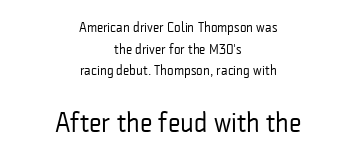
{"serif": "no", "italic": "no", "bold": "no", "weight": "regular", "width": "condensed", "stroke_contrast": "low", "x_height": "medium", "monospaced": "no", "underline": "no", "align": "center", "line_spacing": "normal", "line_spacing_ratio": 1.55, "letter_spacing": "normal", "letter_spacing_em": 0.0, "larger_block": "second", "size_ratio": 2.0, "glyph_px": 28}
